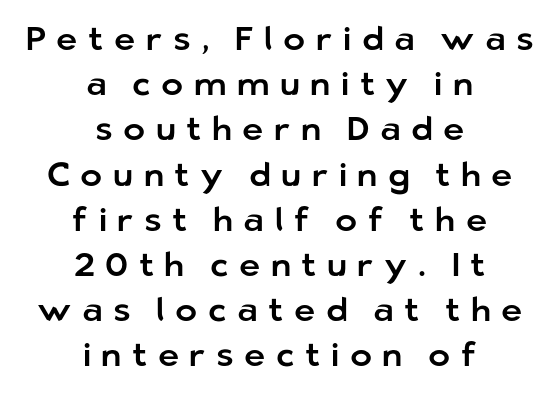
Plain, unruled lines of type. Layout note: lines centered. Are there feet on the stems? There aren't — it's a sans. Does the lettering tilt? It doesn't — this is upright.
